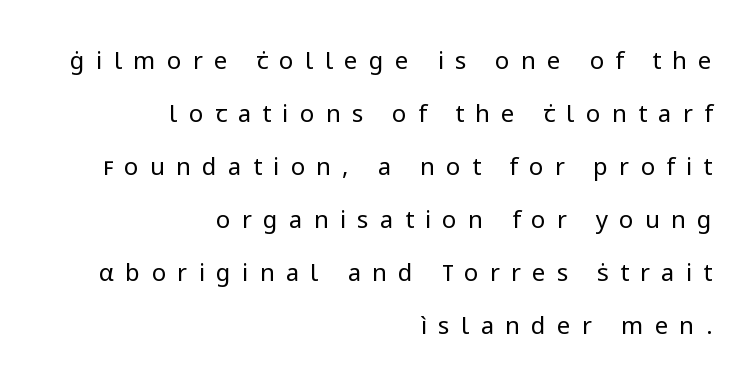
Plain, unruled lines of type. Short and long lines alike share a common ending point at right. The typesetting does not lean heavy: it is not bold. Posture: upright roman. Leading is clearly above the norm, producing a sparse column.
